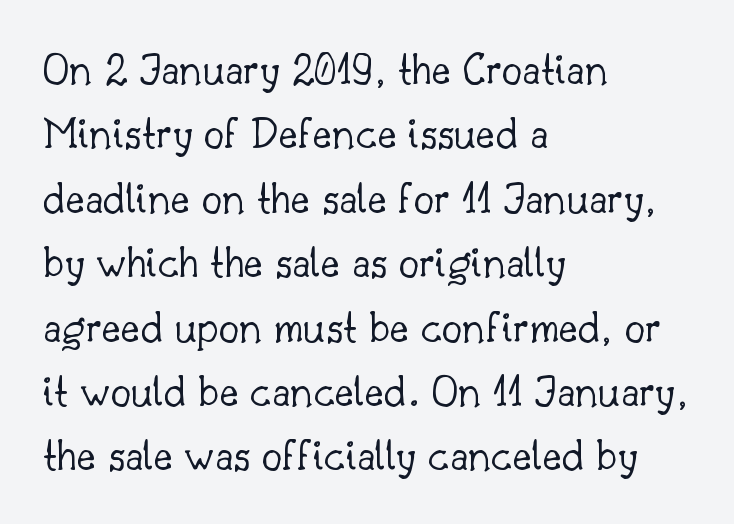
{"italic": "no", "bold": "no", "weight": "light", "width": "normal", "stroke_contrast": "low", "x_height": "small", "monospaced": "no", "underline": "no", "align": "left", "line_spacing": "normal", "line_spacing_ratio": 1.4, "letter_spacing": "normal", "letter_spacing_em": 0.0, "glyph_px": 46}
